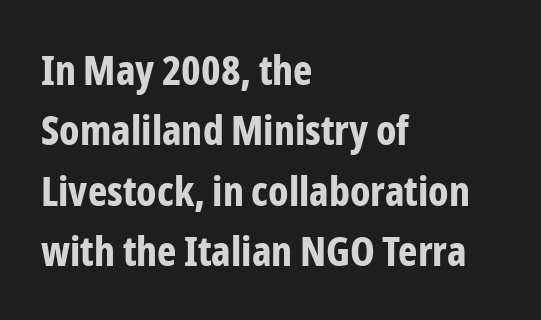
Q: Is the text bold? A: Yes.
Q: Is the text italic (slanted)? A: No, it is upright.
Q: Is the typeface a serif or a sans-serif typeface? A: Sans-serif.
Q: Is the text underlined? A: No.
Q: How is the paragraph aligned? A: Left-aligned.
Q: Is the spacing between letters normal or unusually wide? A: Normal.
Q: Is the spacing between lines tight, normal or loose? A: Normal.
Q: Width (condensed, normal, or wide)? A: Condensed.
Q: Stroke contrast? A: Low.
Q: x-height? A: Medium.
Q: Monospaced? A: No.
